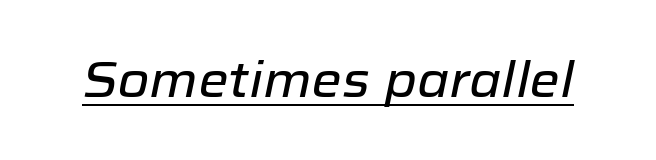
{"italic": "yes", "lean": "right", "slant_degrees": 12, "width": "normal", "stroke_contrast": "low", "x_height": "medium", "monospaced": "no", "underline": "yes", "letter_spacing": "normal", "letter_spacing_em": 0.0, "glyph_px": 49}
